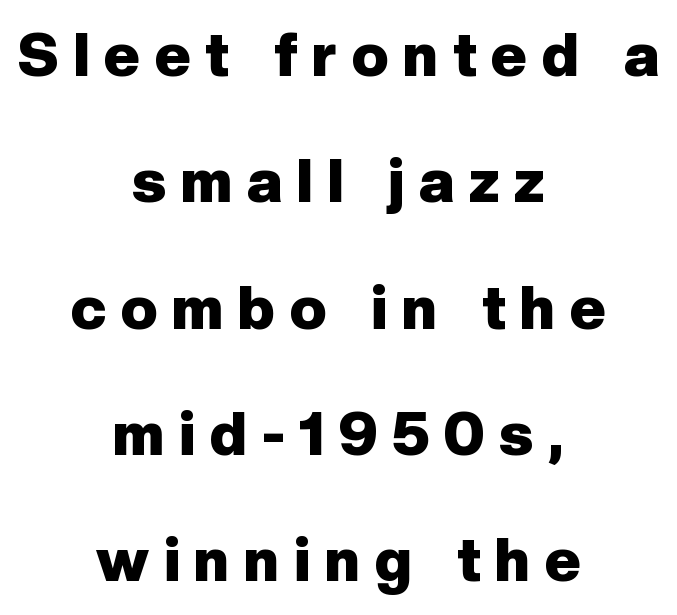
Check the space under the baseline: it is left empty. The passage is arranged like a title page — every line centered. The space between consecutive lines is lavish. Do the characters align in a grid? No, the font is proportional. Every character sits straight up, as roman type does.
